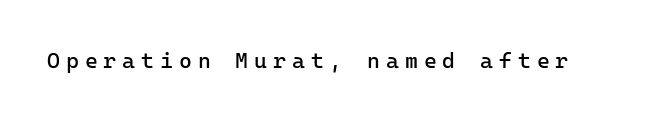
{"italic": "no", "bold": "no", "underline": "no", "letter_spacing": "wide", "letter_spacing_em": 0.27, "glyph_px": 22}
